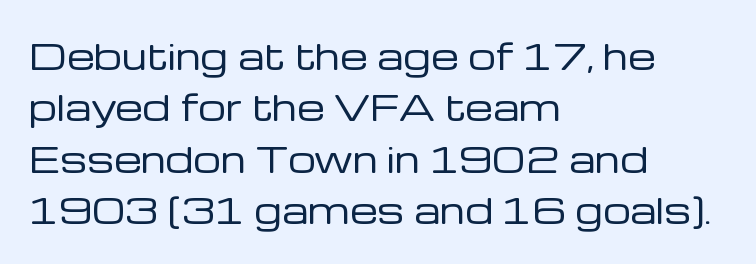
The image shows 35 px regular-weight sans-serif type, upright; set left-aligned, normal line spacing (1.47x), normal letter spacing, not underlined; low stroke contrast and a medium x-height.
